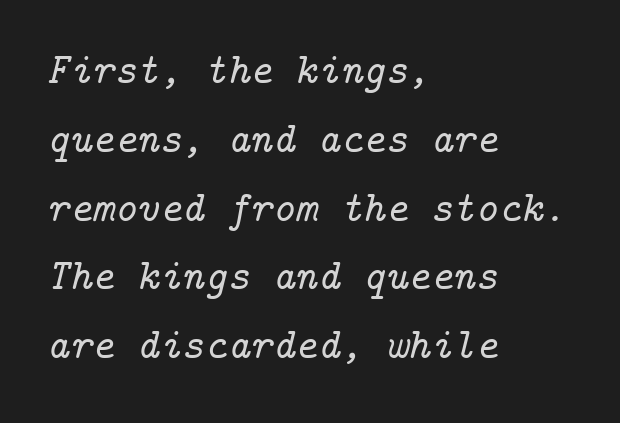
The image shows 43 px serif type, italic (leaning right); set left-aligned, normal line spacing (1.6x), normal letter spacing, not underlined; low stroke contrast and a medium x-height.
